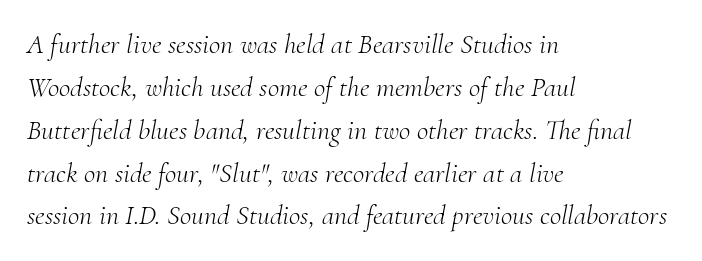
No extra tracking has been applied to these lines. Casual observation: everything's shoved over to the left. There's an unmistakable incline to the writing here. This sample uses a serif face.
